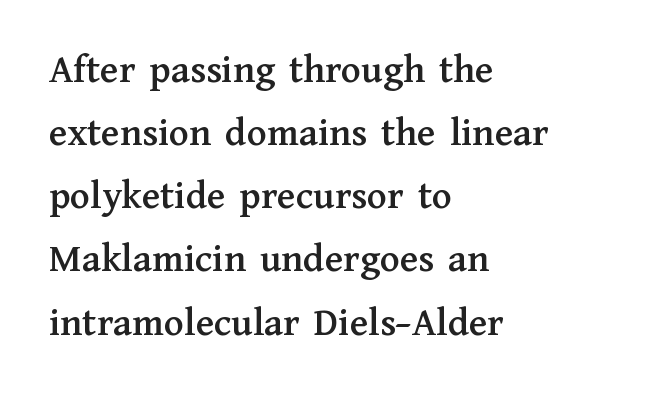
{"serif": "yes", "italic": "no", "width": "normal", "stroke_contrast": "medium", "x_height": "medium", "monospaced": "no", "underline": "no", "align": "left", "line_spacing": "normal", "line_spacing_ratio": 1.54, "letter_spacing": "normal", "letter_spacing_em": 0.0, "glyph_px": 41}
